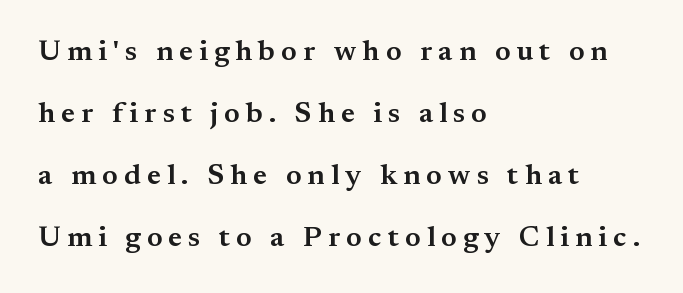
{"serif": "yes", "italic": "no", "bold": "semi", "weight": "semibold", "width": "normal", "stroke_contrast": "medium", "x_height": "small", "monospaced": "no", "underline": "no", "align": "left", "line_spacing": "loose", "line_spacing_ratio": 2.14, "letter_spacing": "wide", "letter_spacing_em": 0.21, "glyph_px": 29}
